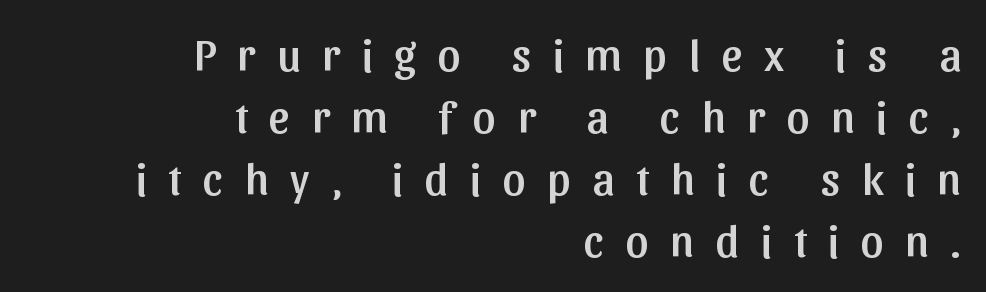
Q: Is the text italic (slanted)? A: No, it is upright.
Q: Is the typeface a serif or a sans-serif typeface? A: Sans-serif.
Q: Is the text underlined? A: No.
Q: How is the paragraph aligned? A: Right-aligned.
Q: Is the spacing between letters normal or unusually wide? A: Unusually wide.
Q: Is the spacing between lines tight, normal or loose? A: Normal.
Q: Width (condensed, normal, or wide)? A: Normal.
Q: Stroke contrast? A: Low.
Q: x-height? A: Medium.
Q: Monospaced? A: No.
